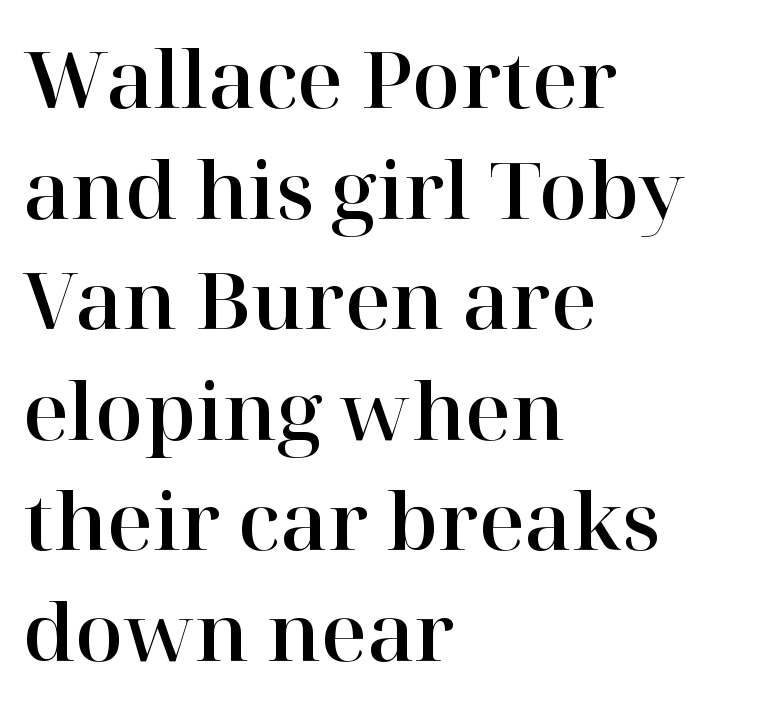
{"serif": "yes", "italic": "no", "width": "normal", "stroke_contrast": "high", "x_height": "medium", "monospaced": "no", "underline": "no", "align": "left", "line_spacing": "normal", "line_spacing_ratio": 1.4, "letter_spacing": "normal", "letter_spacing_em": 0.0, "glyph_px": 79}
